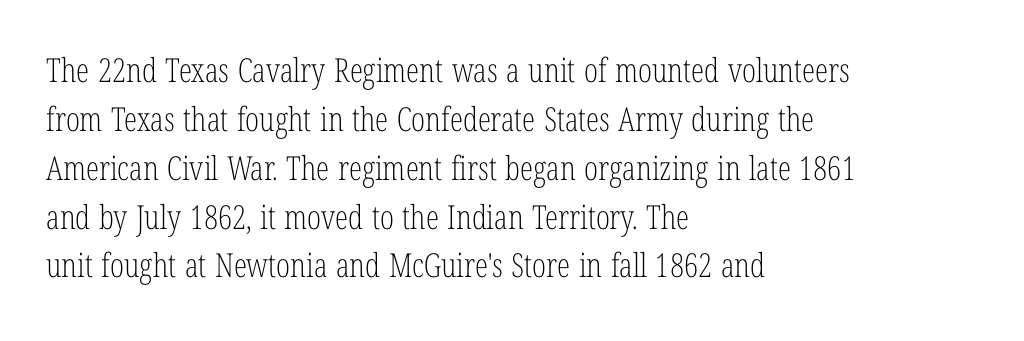
The image shows 33 px light, condensed serif type, upright; set left-aligned, normal line spacing (1.48x), normal letter spacing, not underlined; low stroke contrast and a medium x-height.
